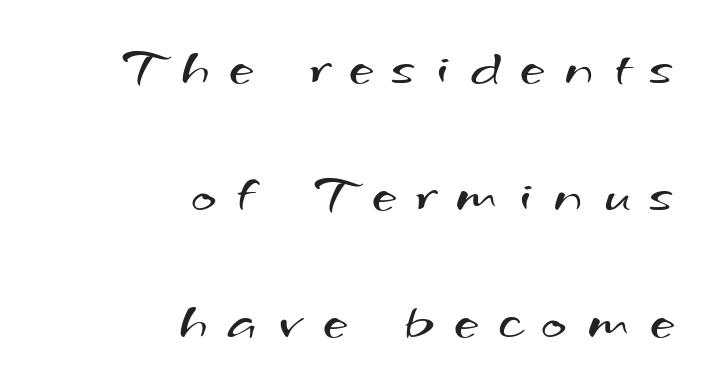
Q: Is the text bold? A: No.
Q: Is the typeface a serif or a sans-serif typeface? A: Sans-serif.
Q: Is the text underlined? A: No.
Q: How is the paragraph aligned? A: Right-aligned.
Q: Is the spacing between letters normal or unusually wide? A: Unusually wide.
Q: Is the spacing between lines tight, normal or loose? A: Loose.
Q: Width (condensed, normal, or wide)? A: Wide.
Q: Stroke contrast? A: Medium.
Q: x-height? A: Small.
Q: Monospaced? A: No.
